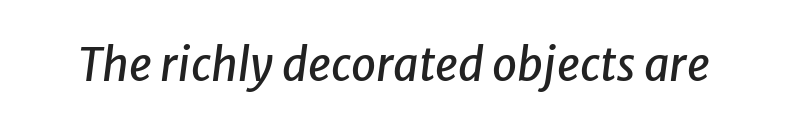
Q: Is the text italic (slanted)? A: Yes, it leans right by about 8 degrees.
Q: Is the text underlined? A: No.
Q: Is the spacing between letters normal or unusually wide? A: Normal.
Q: Width (condensed, normal, or wide)? A: Normal.
Q: Stroke contrast? A: Low.
Q: x-height? A: Medium.
Q: Monospaced? A: No.
